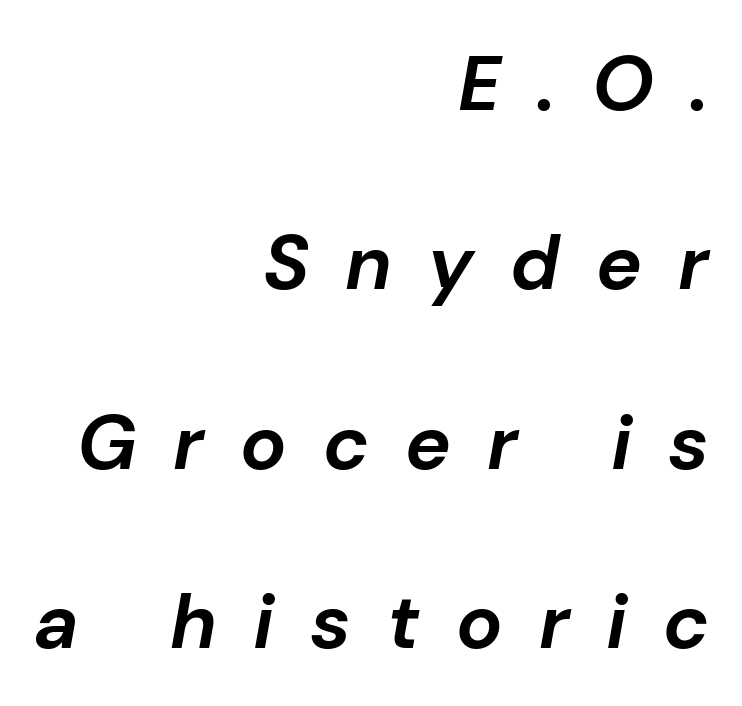
The image shows 77 px bold type, italic (leaning right); set right-aligned, loose line spacing (2.33x), unusually wide letter spacing (+0.47 em), not underlined; low stroke contrast and a medium x-height.
